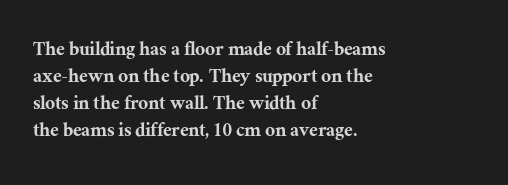
The image shows 22 px text type, upright; set left-aligned, line spacing 1.22x, normal letter spacing, not underlined.
